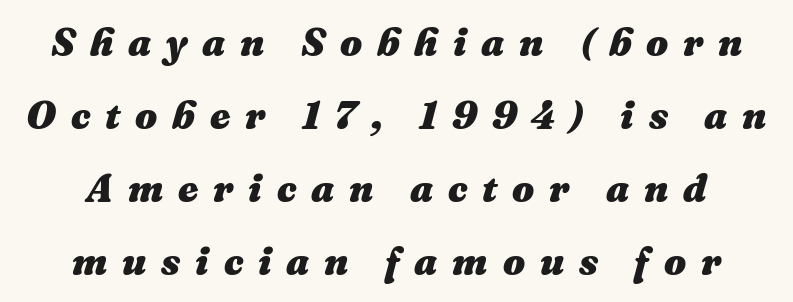
The image shows 39 px heavy type, italic (leaning right); set line spacing 1.87x, unusually wide letter spacing (+0.38 em), not underlined; medium stroke contrast and a medium x-height.
